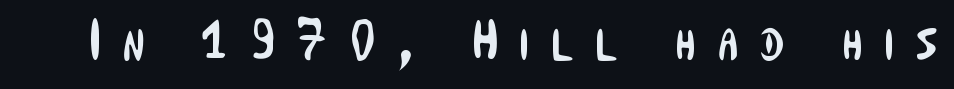
Q: Is the text bold? A: No.
Q: Is the text italic (slanted)? A: No, it is upright.
Q: Is the typeface a serif or a sans-serif typeface? A: Sans-serif.
Q: Is the text underlined? A: No.
Q: Is the spacing between letters normal or unusually wide? A: Unusually wide.
Q: Width (condensed, normal, or wide)? A: Condensed.
Q: Stroke contrast? A: Low.
Q: x-height? A: Medium.
Q: Monospaced? A: No.
